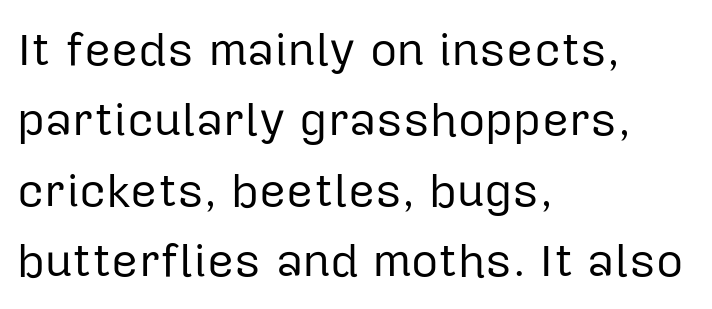
{"serif": "no", "italic": "no", "bold": "no", "weight": "regular", "width": "normal", "stroke_contrast": "low", "x_height": "medium", "monospaced": "no", "underline": "no", "align": "left", "line_spacing": "normal", "line_spacing_ratio": 1.5, "letter_spacing": "normal", "letter_spacing_em": 0.0, "glyph_px": 47}
